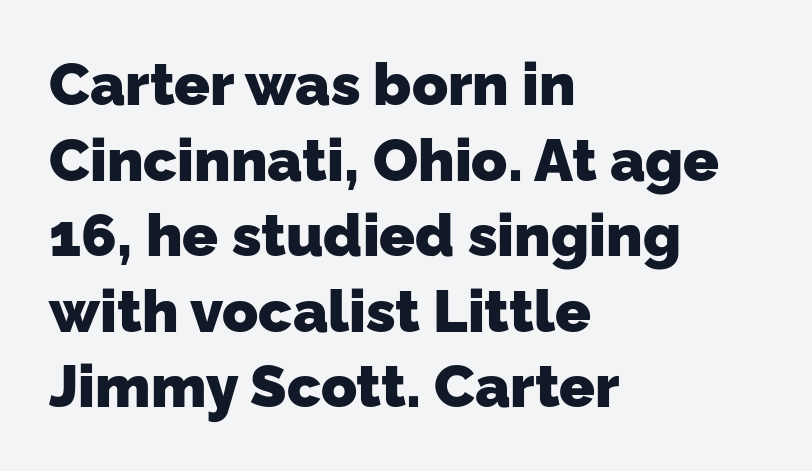
The image shows 59 px heavy sans-serif type; set left-aligned, normal line spacing (1.28x), normal letter spacing, not underlined; low stroke contrast and a medium x-height.
